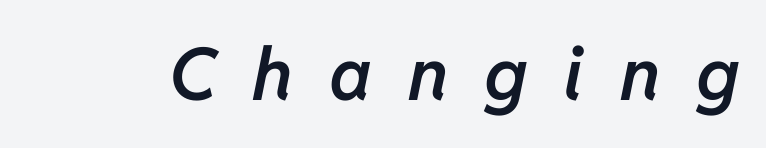
Quick note: italic. Looks like regular typesetting: each glyph gets only the width it needs. The words here are not underlined. The sample has been set in demibold, a notch under bold. Glyph-to-glyph distance is far greater than everyday printed text.
